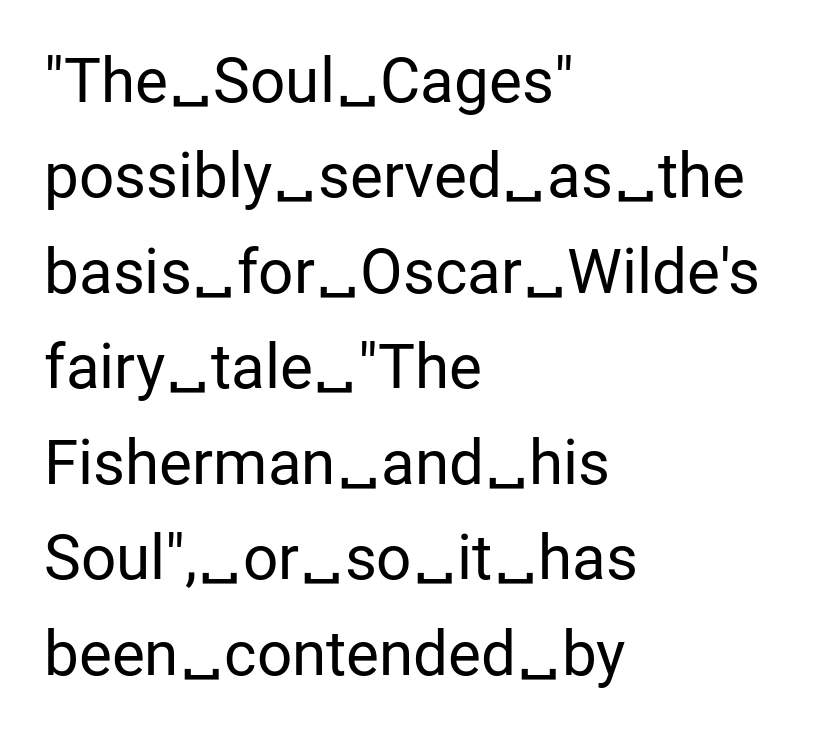
The image shows 62 px regular-weight sans-serif type, upright; set left-aligned, normal line spacing (1.54x), normal letter spacing, not underlined; low stroke contrast and a medium x-height.
